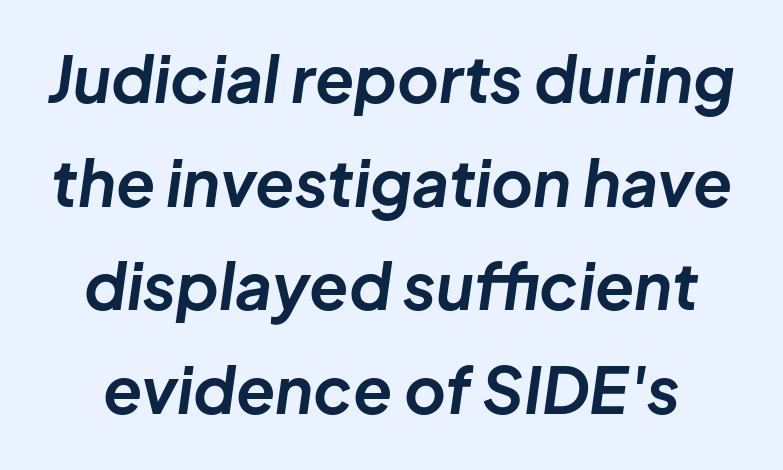
The image shows 64 px bold type, italic (leaning right); set normal line spacing (1.62x), normal letter spacing, not underlined; low stroke contrast and a medium x-height.
